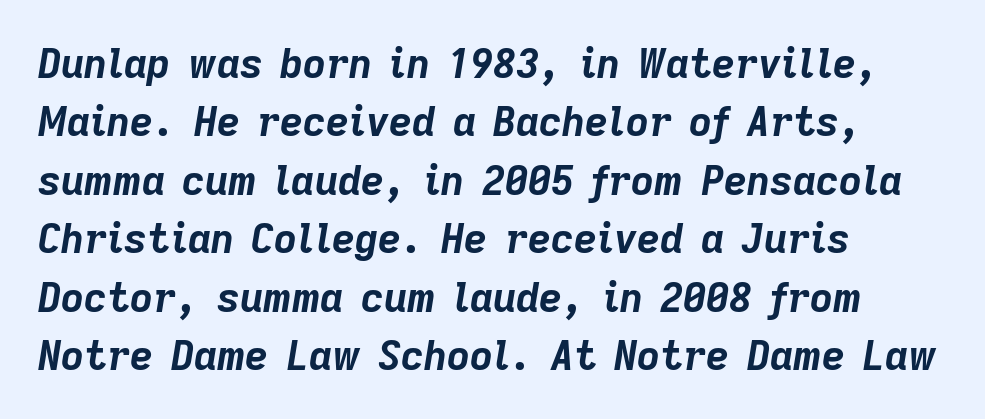
The axis of the letterforms is tilted away from vertical. Has an underline been added? It has not. Leading matches the norm, producing a regular column. Weight check: bold — yes, fully. The rendering uses natural spacing where letterforms have individual widths. Horizontally, the lines are justified to the leading edge only.
